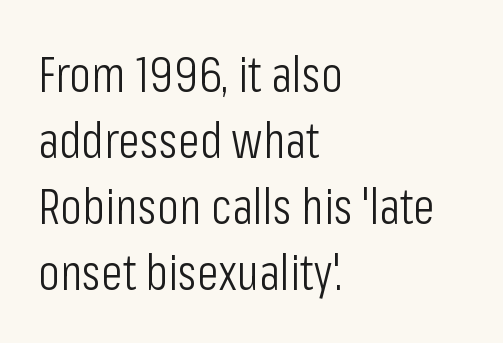
{"serif": "no", "italic": "no", "bold": "no", "weight": "light", "width": "condensed", "stroke_contrast": "low", "x_height": "medium", "monospaced": "no", "underline": "no", "align": "left", "line_spacing": "normal", "line_spacing_ratio": 1.32, "letter_spacing": "normal", "letter_spacing_em": 0.0, "glyph_px": 50}
